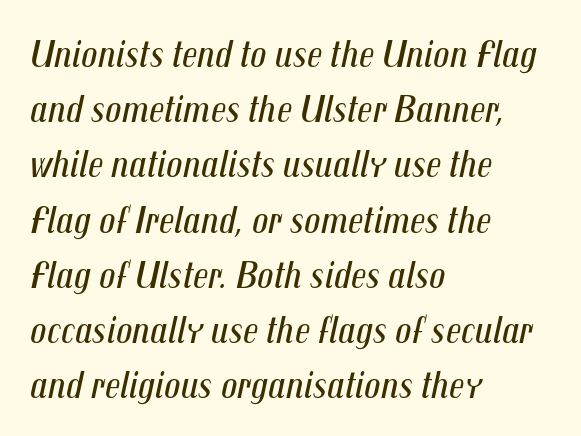
{"italic": "yes", "lean": "right", "slant_degrees": 12, "bold": "no", "weight": "regular", "width": "condensed", "stroke_contrast": "medium", "x_height": "medium", "monospaced": "no", "underline": "no", "align": "left", "line_spacing": "normal", "line_spacing_ratio": 1.38, "letter_spacing": "normal", "letter_spacing_em": 0.0, "glyph_px": 40}
